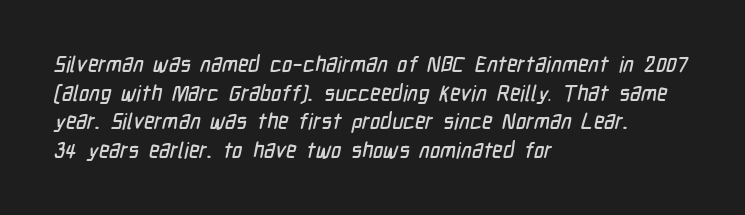
Just letters on the line, the space beneath them empty. This block has exactly the height ordinary leading produces. Letter spacing: default. These lines are set flush left with a ragged right edge.
